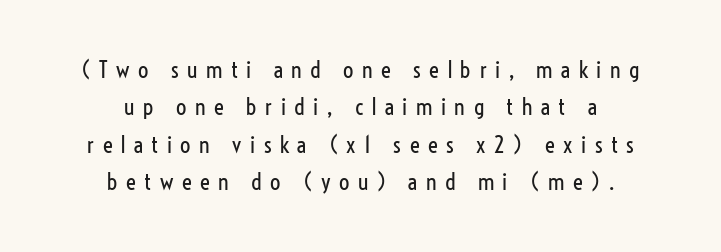
The image shows 23 px text type, upright; set centered, normal line spacing (1.63x), unusually wide letter spacing (+0.37 em), not underlined.
